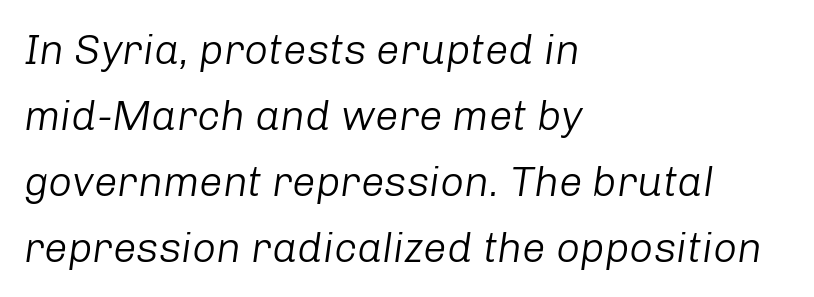
Letters have the restrained weight of plain body copy at most. If you drew a line through each stem, it would be angled. Is there much room between lines? A standard amount, neither cramped nor airy. Compared with typical body copy, the letter spacing here is the same.
